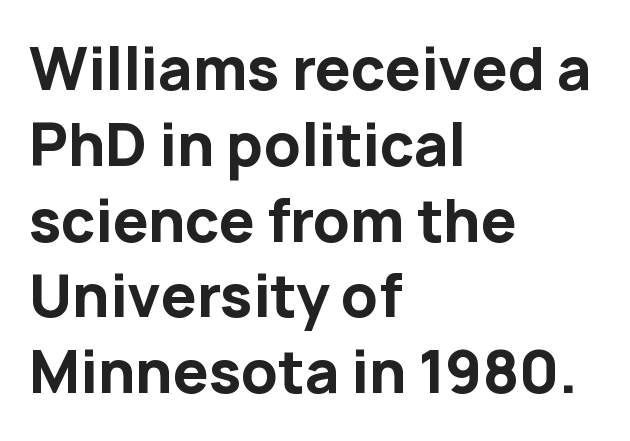
Q: Is the text bold? A: Yes.
Q: Is the text italic (slanted)? A: No, it is upright.
Q: Is the typeface a serif or a sans-serif typeface? A: Sans-serif.
Q: Is the text underlined? A: No.
Q: How is the paragraph aligned? A: Left-aligned.
Q: Is the spacing between letters normal or unusually wide? A: Normal.
Q: Is the spacing between lines tight, normal or loose? A: Normal.
Q: Width (condensed, normal, or wide)? A: Normal.
Q: Stroke contrast? A: Low.
Q: x-height? A: Medium.
Q: Monospaced? A: No.
